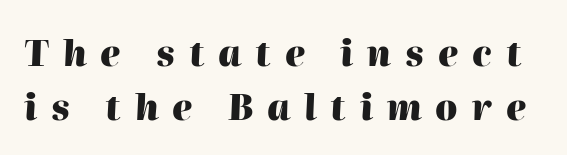
{"italic": "yes", "lean": "right", "slant_degrees": 2, "bold": "yes", "weight": "heavy", "width": "normal", "stroke_contrast": "high", "x_height": "medium", "monospaced": "no", "underline": "no", "line_spacing": "normal", "line_spacing_ratio": 1.54, "letter_spacing": "wide", "letter_spacing_em": 0.4, "glyph_px": 35}
